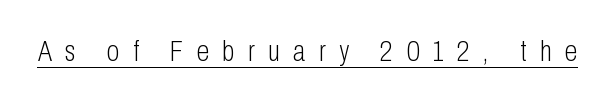
The rendering uses natural spacing where letterforms have individual widths. These characters rest on top of a visible drawn line. Is the letter spacing exaggerated? Yes — the characters are pushed far apart. Bold? No — there's no thickening of the strokes. The text was rendered using a sans face with plain stroke endings.
